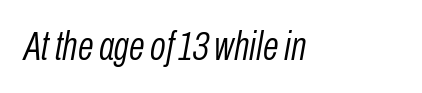
The image shows 41 px light, condensed type, italic (leaning right); set normal letter spacing, not underlined; low stroke contrast and a medium x-height.
